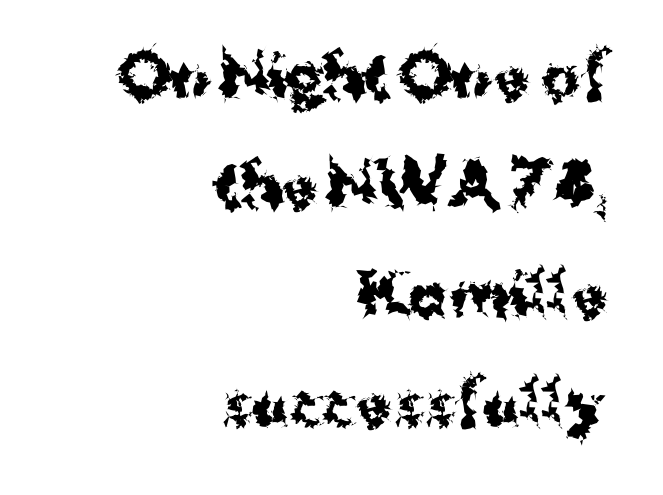
{"serif": "no", "italic": "no", "bold": "yes", "weight": "bold", "width": "normal", "stroke_contrast": "medium", "x_height": "medium", "monospaced": "no", "underline": "no", "align": "right", "line_spacing_ratio": 1.88, "letter_spacing": "normal", "letter_spacing_em": 0.0, "glyph_px": 58}
